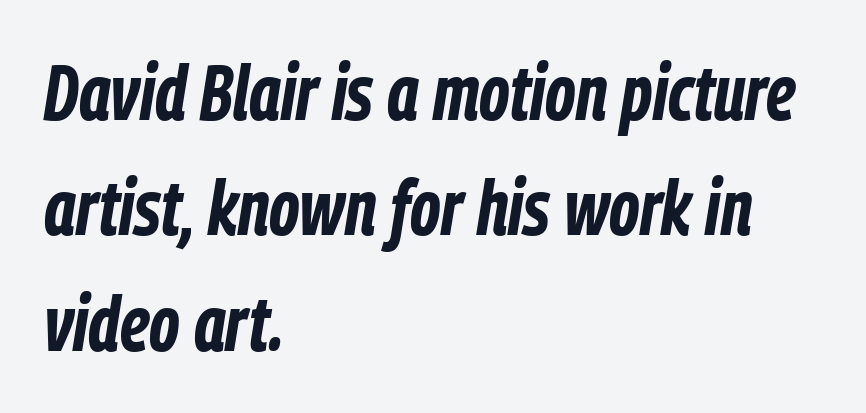
Plain, unruled lines of type. When letters slant like this, we call the style italic. The letters advance in unequal steps, a hallmark of proportional type. Stroke thickness is high; the sample reads as a true bold.
